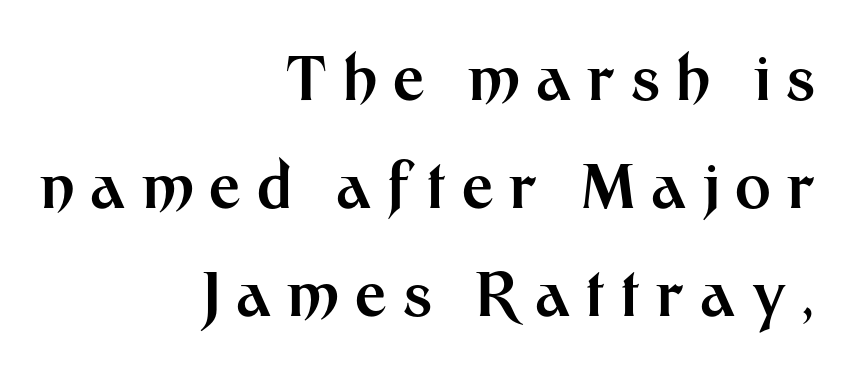
{"serif": "no", "italic": "no", "bold": "yes", "weight": "bold", "width": "normal", "stroke_contrast": "medium", "x_height": "medium", "monospaced": "no", "underline": "no", "align": "right", "line_spacing_ratio": 1.77, "letter_spacing": "wide", "letter_spacing_em": 0.26, "glyph_px": 61}
